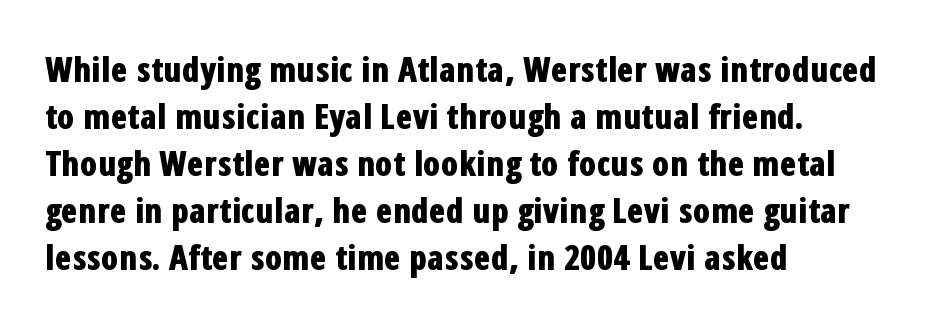
The passage shown is typed in a proportional face where columns would drift. The paragraph shown leans on its left margin. Honestly, there is no underline to notice here at all. The type sits square on the baseline with zero lean.
